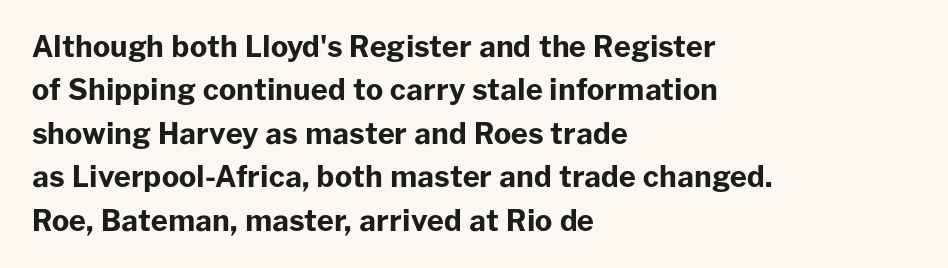
{"serif": "no", "italic": "no", "bold": "yes", "weight": "bold", "width": "normal", "stroke_contrast": "low", "x_height": "medium", "monospaced": "no", "underline": "no", "align": "left", "line_spacing": "normal", "line_spacing_ratio": 1.5, "letter_spacing": "normal", "letter_spacing_em": 0.0, "glyph_px": 29}
